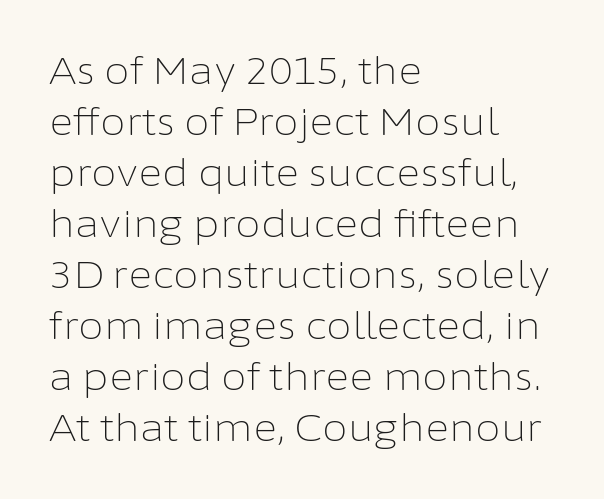
{"serif": "no", "italic": "no", "bold": "no", "weight": "light", "width": "normal", "stroke_contrast": "low", "x_height": "medium", "monospaced": "no", "underline": "no", "align": "left", "line_spacing": "normal", "line_spacing_ratio": 1.38, "letter_spacing": "normal", "letter_spacing_em": 0.0, "glyph_px": 37}
